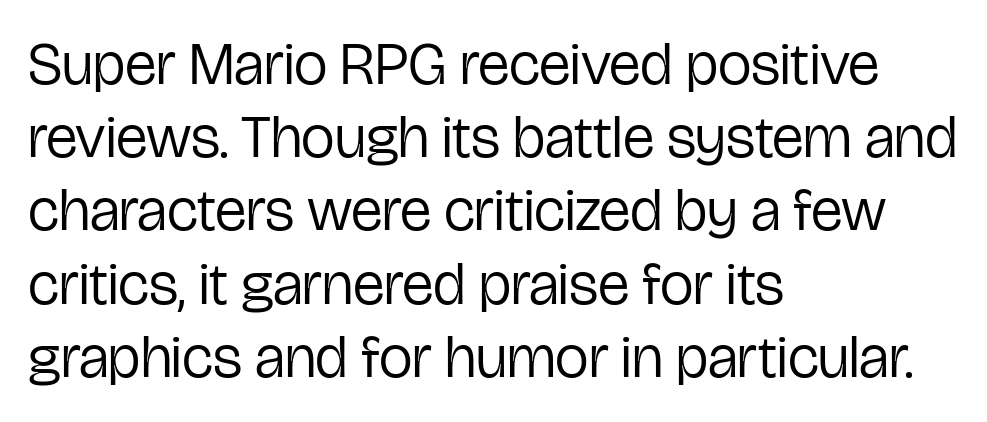
The image shows 60 px regular-weight, condensed sans-serif type, upright; set left-aligned, line spacing 1.22x, normal letter spacing, not underlined; low stroke contrast and a medium x-height.
